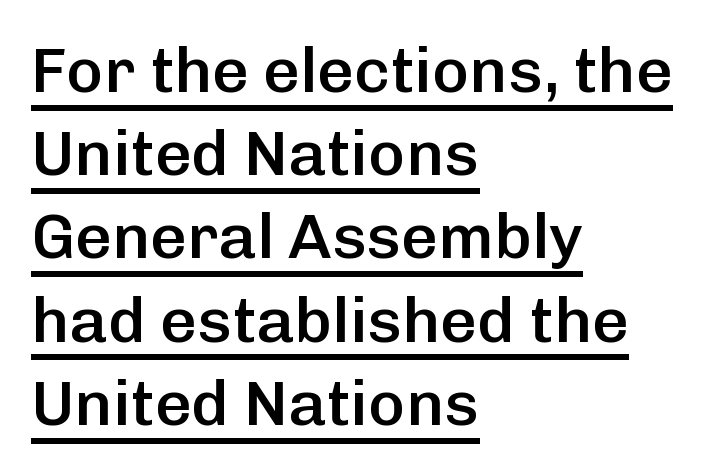
Q: Is the text bold? A: Semi-bold.
Q: Is the text italic (slanted)? A: No, it is upright.
Q: Is the typeface a serif or a sans-serif typeface? A: Sans-serif.
Q: Is the text underlined? A: Yes.
Q: How is the paragraph aligned? A: Left-aligned.
Q: Is the spacing between letters normal or unusually wide? A: Normal.
Q: Is the spacing between lines tight, normal or loose? A: Normal.
Q: Width (condensed, normal, or wide)? A: Normal.
Q: Stroke contrast? A: Low.
Q: x-height? A: Medium.
Q: Monospaced? A: No.
